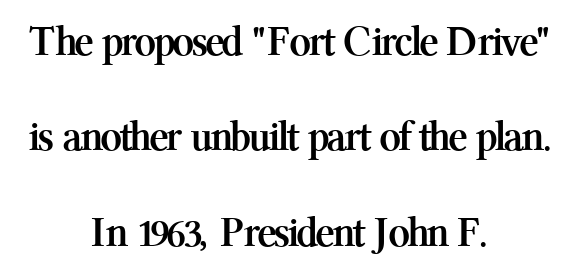
{"serif": "yes", "italic": "no", "bold": "yes", "weight": "semibold", "width": "normal", "stroke_contrast": "medium", "x_height": "medium", "monospaced": "no", "underline": "no", "align": "center", "line_spacing": "loose", "line_spacing_ratio": 2.22, "letter_spacing": "normal", "letter_spacing_em": 0.0, "glyph_px": 43}
